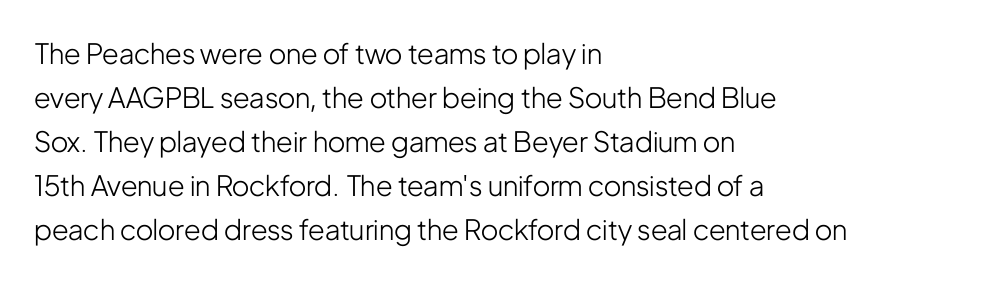
{"serif": "no", "italic": "no", "bold": "no", "weight": "light", "width": "condensed", "stroke_contrast": "low", "x_height": "medium", "monospaced": "no", "underline": "no", "align": "left", "line_spacing": "normal", "line_spacing_ratio": 1.57, "letter_spacing": "normal", "letter_spacing_em": 0.0, "glyph_px": 28}
